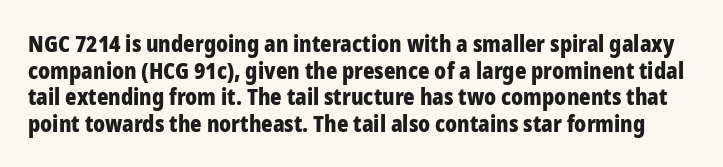
The image shows 22 px bold type, upright; set line spacing 1.21x, normal letter spacing, not underlined.
